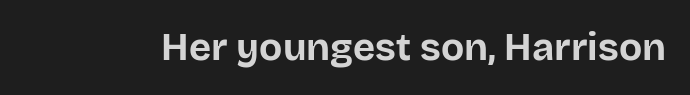
Q: Is the text bold? A: Yes.
Q: Is the text italic (slanted)? A: No, it is upright.
Q: Is the typeface a serif or a sans-serif typeface? A: Sans-serif.
Q: Is the text underlined? A: No.
Q: Is the spacing between letters normal or unusually wide? A: Normal.
Q: Width (condensed, normal, or wide)? A: Normal.
Q: Stroke contrast? A: Low.
Q: x-height? A: Large.
Q: Monospaced? A: No.
